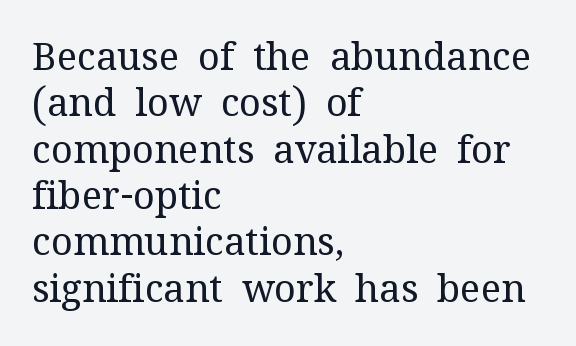
The font is comparable to plain body text, perhaps lighter. Quick note: not italic, upright. In terms of letterspacing, this is plain default setting. Serifs: yes, visible at the terminals of the letterforms. Only glyphs here, with clear space below each row.
